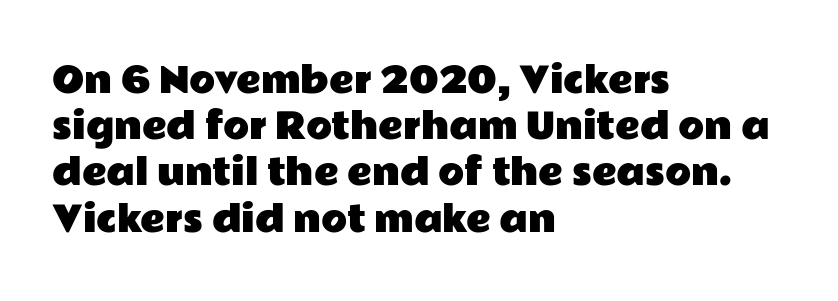
The typography opts for an upright posture over an oblique one. Quick note: interline space is typical. Looks like regular typesetting: each glyph gets only the width it needs. The space directly below the letters is spotless.
